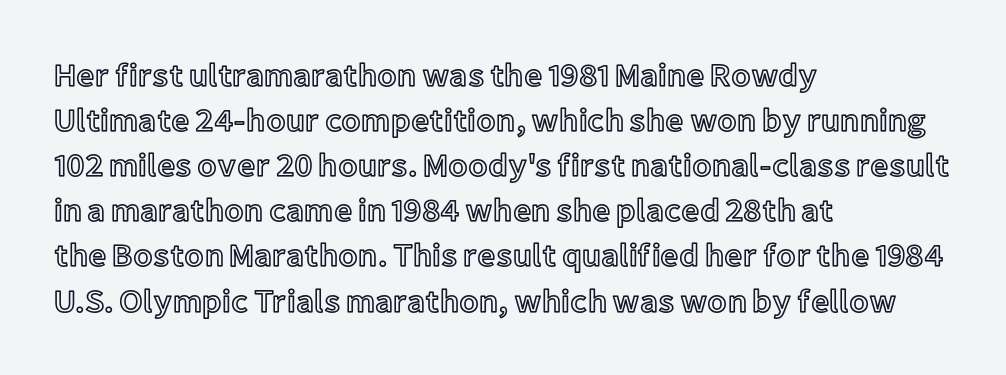
The image shows 32 px text type, upright; set left-aligned, normal line spacing (1.41x), normal letter spacing, not underlined; a medium x-height.
